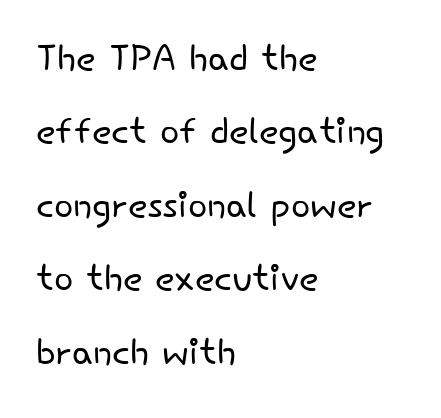
{"serif": "no", "italic": "no", "bold": "no", "weight": "light", "width": "normal", "stroke_contrast": "low", "x_height": "small", "monospaced": "no", "underline": "no", "align": "left", "line_spacing": "normal", "line_spacing_ratio": 1.44, "letter_spacing": "normal", "letter_spacing_em": 0.0, "glyph_px": 51}
